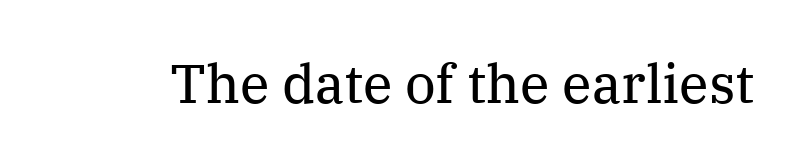
The image shows 54 px regular-weight serif type, upright; set normal letter spacing, not underlined; medium stroke contrast and a medium x-height.
